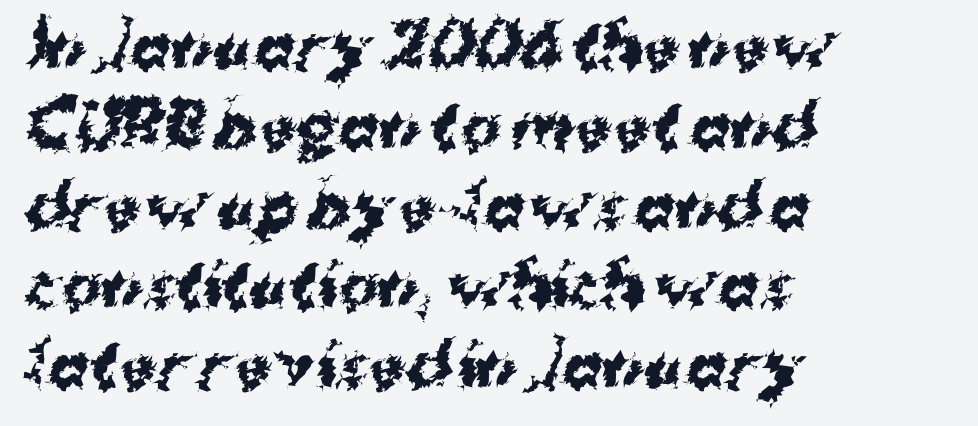
Q: Is the text bold? A: Yes.
Q: Is the typeface a serif or a sans-serif typeface? A: Sans-serif.
Q: Is the text underlined? A: No.
Q: How is the paragraph aligned? A: Left-aligned.
Q: Is the spacing between letters normal or unusually wide? A: Normal.
Q: Is the spacing between lines tight, normal or loose? A: Normal.
Q: Width (condensed, normal, or wide)? A: Normal.
Q: Stroke contrast? A: Medium.
Q: x-height? A: Medium.
Q: Monospaced? A: No.
